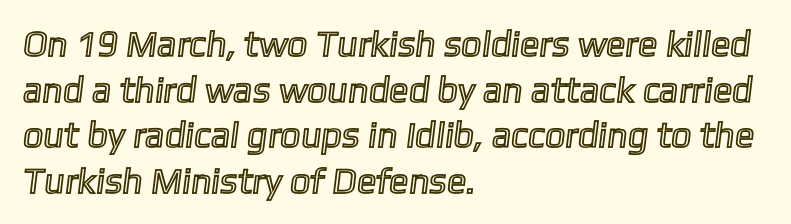
{"width": "normal", "x_height": "medium", "monospaced": "no", "underline": "no", "align": "left", "line_spacing": "normal", "line_spacing_ratio": 1.27, "letter_spacing": "normal", "letter_spacing_em": 0.0, "glyph_px": 36}
